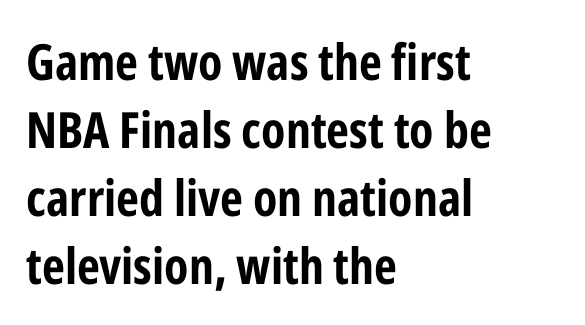
The image shows 50 px bold, condensed sans-serif type, upright; set left-aligned, normal line spacing (1.36x), normal letter spacing, not underlined; low stroke contrast and a medium x-height.
